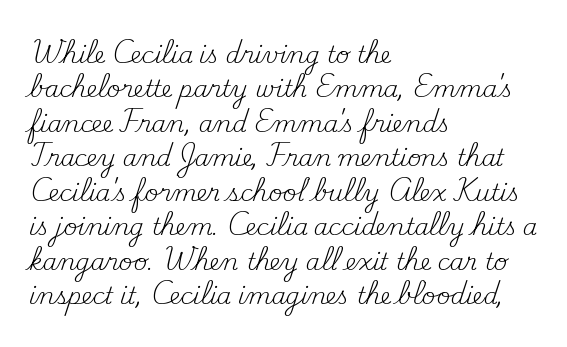
The image shows 23 px text type; set left-aligned, normal line spacing (1.5x), normal letter spacing, not underlined.
